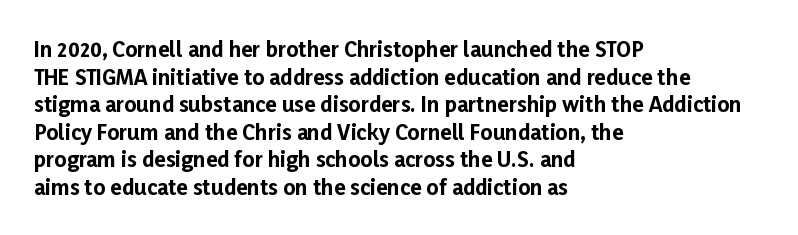
Q: Is the text bold? A: Yes.
Q: Is the text italic (slanted)? A: No, it is upright.
Q: Is the text underlined? A: No.
Q: How is the paragraph aligned? A: Left-aligned.
Q: Is the spacing between letters normal or unusually wide? A: Normal.
Q: Is the spacing between lines tight, normal or loose? A: Normal.
